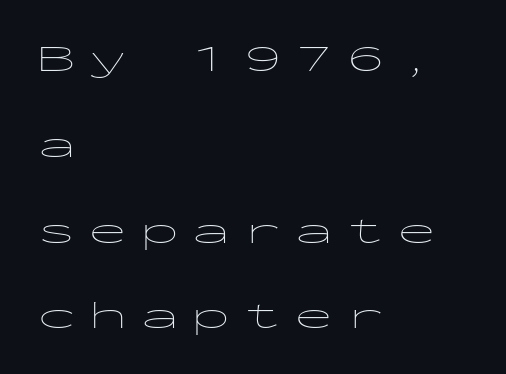
{"serif": "no", "italic": "no", "bold": "no", "weight": "thin", "width": "wide", "stroke_contrast": "low", "x_height": "medium", "monospaced": "yes", "underline": "no", "align": "left", "line_spacing": "loose", "line_spacing_ratio": 2.2, "letter_spacing": "wide", "letter_spacing_em": 0.32, "glyph_px": 39}
